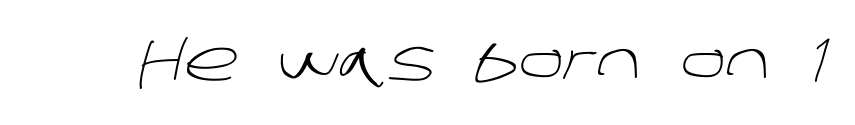
{"serif": "no", "bold": "no", "weight": "light", "width": "normal", "stroke_contrast": "low", "x_height": "large", "monospaced": "no", "underline": "no", "letter_spacing": "normal", "letter_spacing_em": 0.0, "glyph_px": 56}
